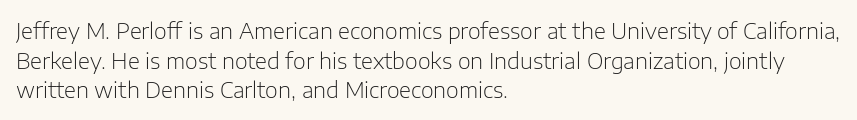
Unmarked baselines from the first word to the last. The designer left line spacing at the default. The rendering anchors every line to the left-hand side. The gaps between neighbouring characters are ordinary and unremarkable. The type sits square on the baseline with zero lean.
